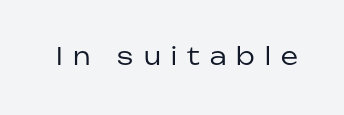
Q: Is the text bold? A: No.
Q: Is the text italic (slanted)? A: No, it is upright.
Q: Is the text underlined? A: No.
Q: Is the spacing between letters normal or unusually wide? A: Unusually wide.
